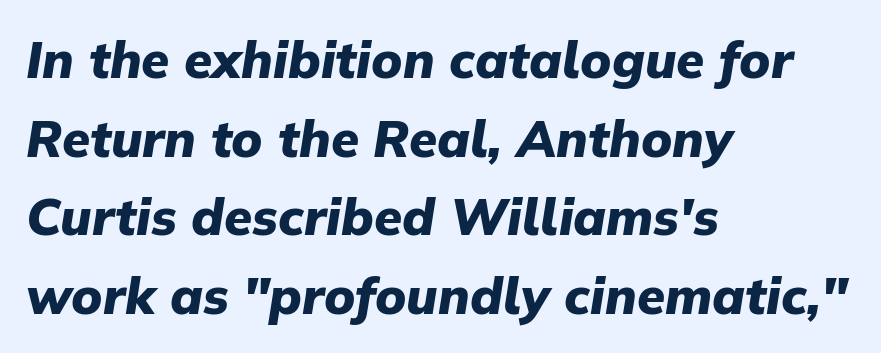
The letters advance in unequal steps, a hallmark of proportional type. Notice how the stems are inclined rather than vertical — that's the hallmark of italics. Notice how the passage keeps a crisp vertical edge on the left only. Tracking here is standard; glyphs follow each other at the usual distance. Plain, unruled lines of type. The letters are bold, with thick, heavy strokes.
